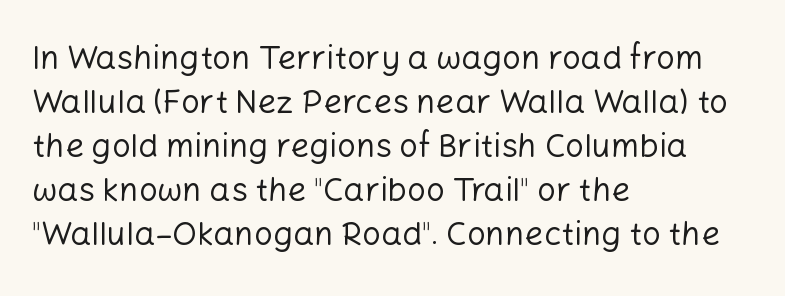
The letters carry no serifs — their stems end cleanly without finishing strokes. The paragraph has a hard left edge and a soft right edge. Is this a fixed-width face? No — the glyphs have proportional, varying widths. Notice how descenders clear the ascenders below comfortably — that's standard leading. The cut favours lightness, reaching ordinary text weight at its darkest. The type is set solid horizontally, with unmodified tracking.
